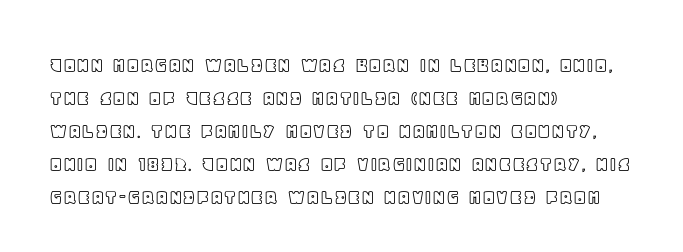
The image shows 22 px text type, upright; set left-aligned, normal line spacing (1.5x), normal letter spacing, not underlined.
